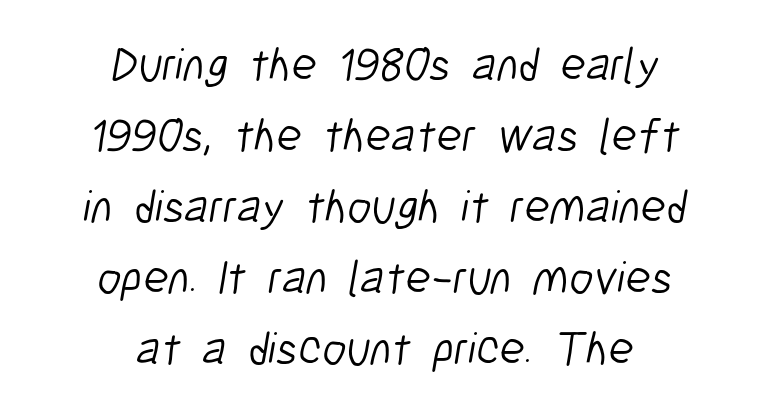
Here the designer chose a conventional face with non-uniform glyph widths. No letter is thick-stroked: the sample isn't bold. The lines are quadded center. The horizontal fit of the characters is conventional and even.
